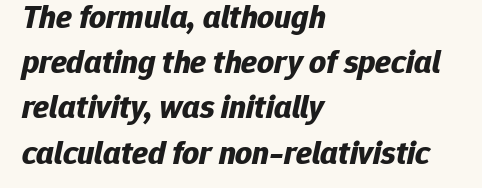
{"italic": "yes", "lean": "right", "slant_degrees": 12, "bold": "yes", "weight": "bold", "width": "normal", "stroke_contrast": "low", "x_height": "medium", "monospaced": "no", "underline": "no", "align": "left", "line_spacing": "normal", "line_spacing_ratio": 1.37, "letter_spacing": "normal", "letter_spacing_em": 0.0, "glyph_px": 33}
